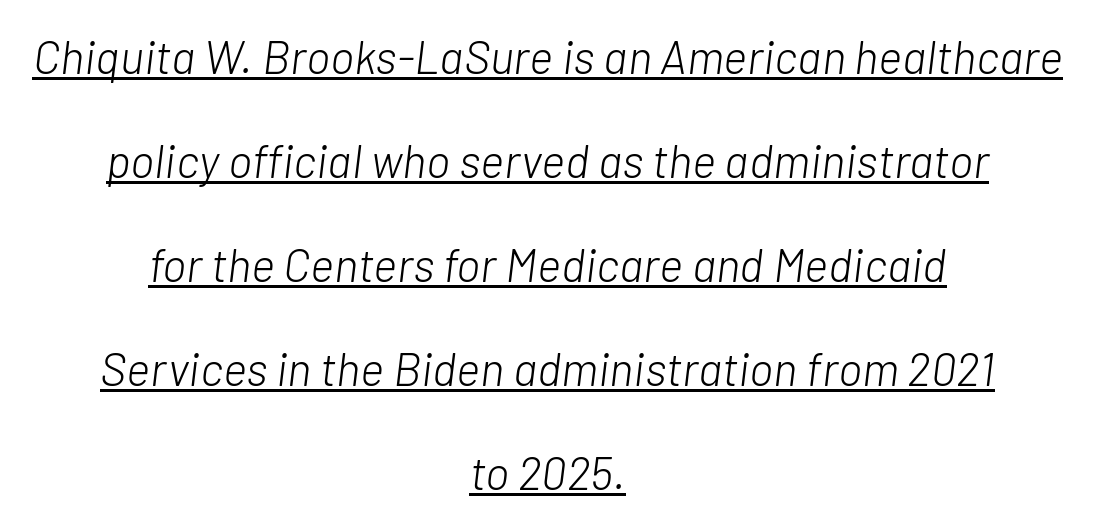
Q: Is the text bold? A: No.
Q: Is the text italic (slanted)? A: Yes, it leans right by about 7 degrees.
Q: Is the text underlined? A: Yes.
Q: How is the paragraph aligned? A: Centered.
Q: Is the spacing between letters normal or unusually wide? A: Normal.
Q: Is the spacing between lines tight, normal or loose? A: Loose.
Q: Width (condensed, normal, or wide)? A: Normal.
Q: Stroke contrast? A: Low.
Q: x-height? A: Medium.
Q: Monospaced? A: No.
